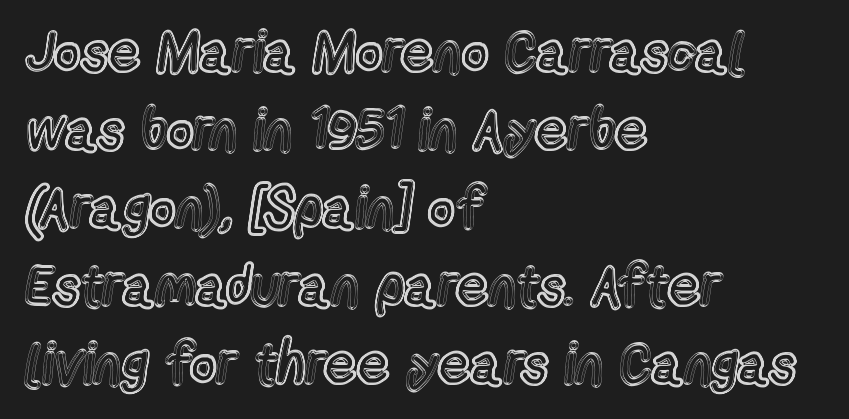
The image shows 57 px condensed type; set left-aligned, normal line spacing (1.37x), normal letter spacing, not underlined; a medium x-height.
